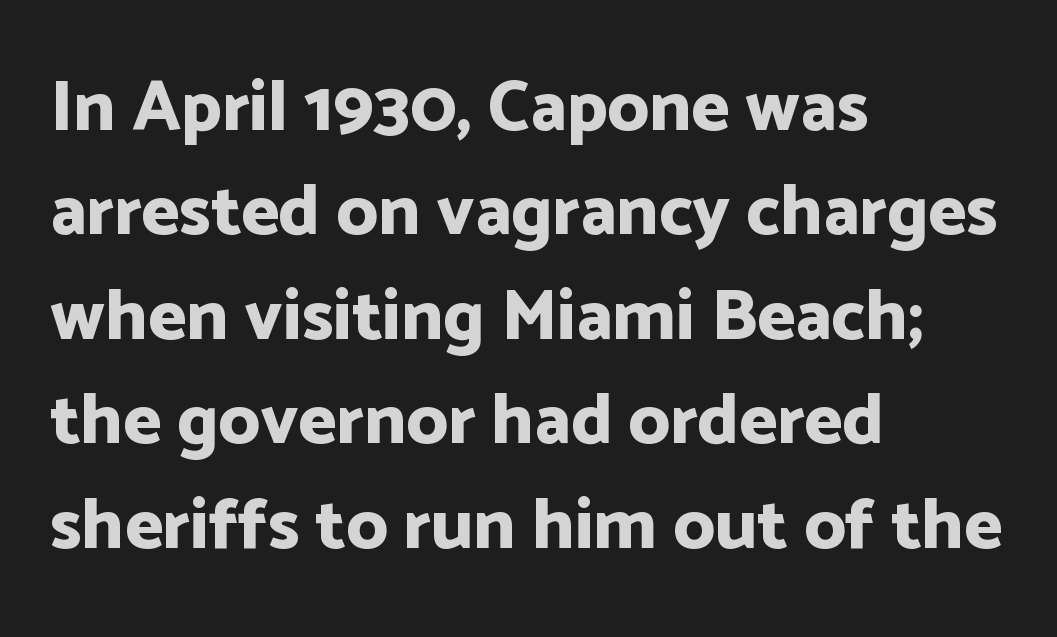
Q: Is the text bold? A: Yes.
Q: Is the text italic (slanted)? A: No, it is upright.
Q: Is the typeface a serif or a sans-serif typeface? A: Sans-serif.
Q: Is the text underlined? A: No.
Q: How is the paragraph aligned? A: Left-aligned.
Q: Is the spacing between letters normal or unusually wide? A: Normal.
Q: Is the spacing between lines tight, normal or loose? A: Normal.
Q: Width (condensed, normal, or wide)? A: Normal.
Q: Stroke contrast? A: Low.
Q: x-height? A: Medium.
Q: Monospaced? A: No.
